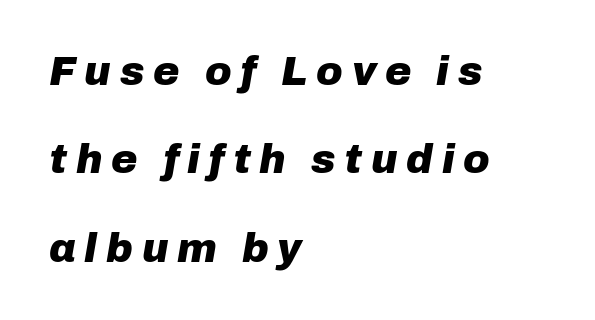
The image shows 40 px heavy type, italic (leaning right); set left-aligned, loose line spacing (2.21x), unusually wide letter spacing (+0.22 em), not underlined; low stroke contrast and a medium x-height.
